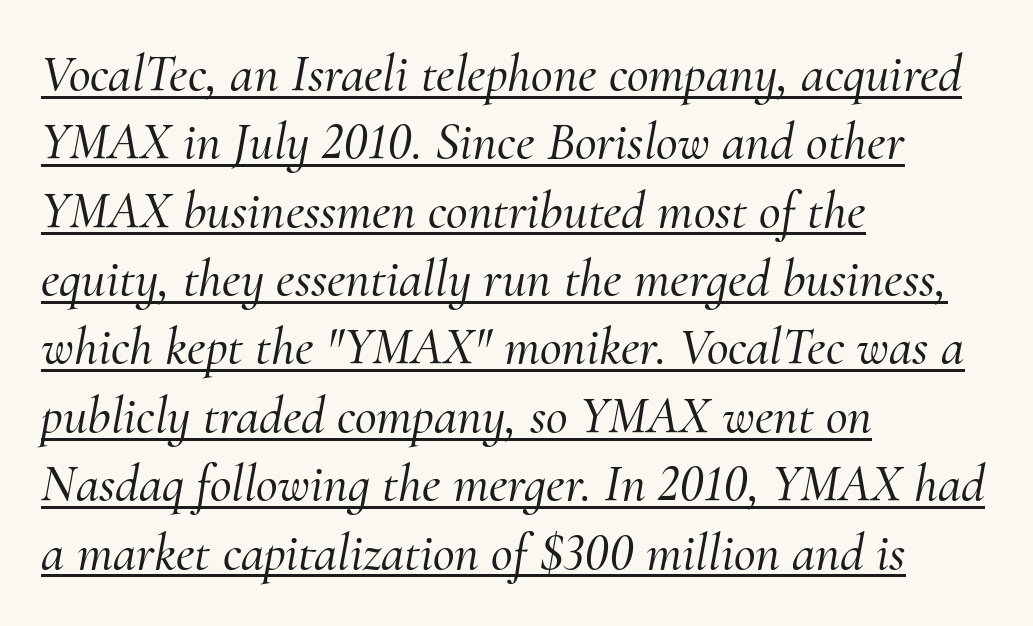
In designer terms, the underline attribute is active on this setting. The face used here is seriffed, in the tradition of book romans. Normally led — the rows are evenly, conventionally spaced. All the whitespace from short lines collects on the right.
